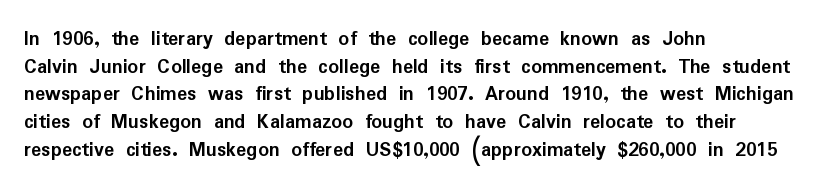
It's the straight-up-and-down kind of type. The words here are not underlined. Summary of vertical rhythm: regular, with standard interline spacing. Alignment: flush left. The rendering keeps characters at their native spacing.
